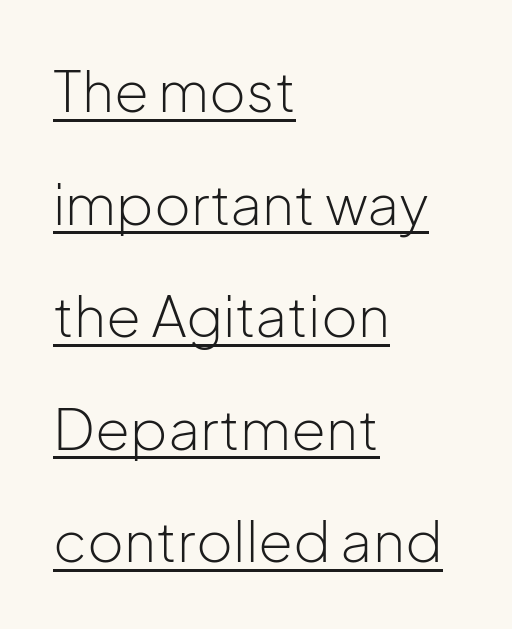
{"serif": "no", "italic": "no", "bold": "no", "weight": "light", "width": "normal", "stroke_contrast": "low", "x_height": "medium", "monospaced": "no", "underline": "yes", "align": "left", "line_spacing": "loose", "line_spacing_ratio": 2.01, "letter_spacing": "normal", "letter_spacing_em": 0.0, "glyph_px": 56}
